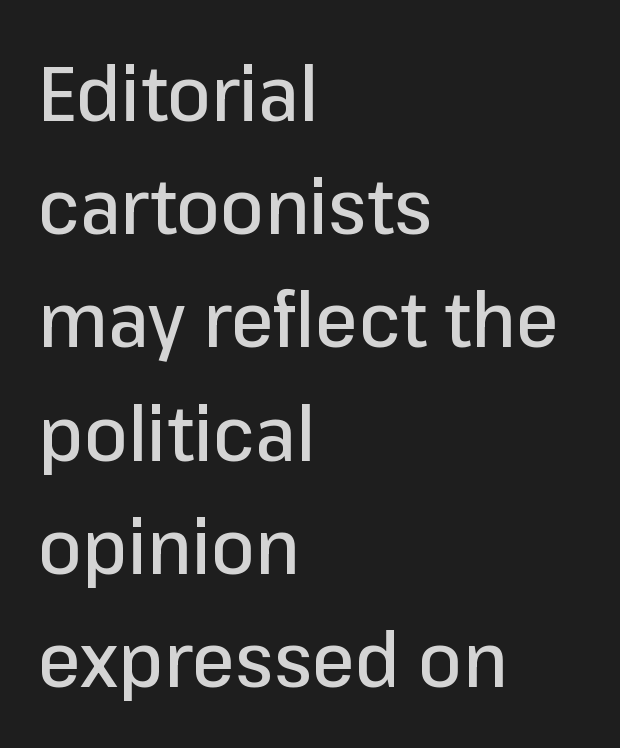
The image shows 77 px sans-serif type, upright; set left-aligned, normal line spacing (1.47x), normal letter spacing, not underlined; low stroke contrast and a medium x-height.
